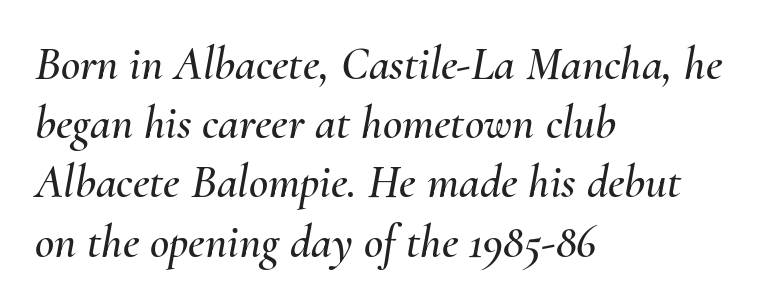
The image shows 47 px text type, italic (leaning right); set left-aligned, normal line spacing (1.26x), normal letter spacing, not underlined; medium stroke contrast and a small x-height.
